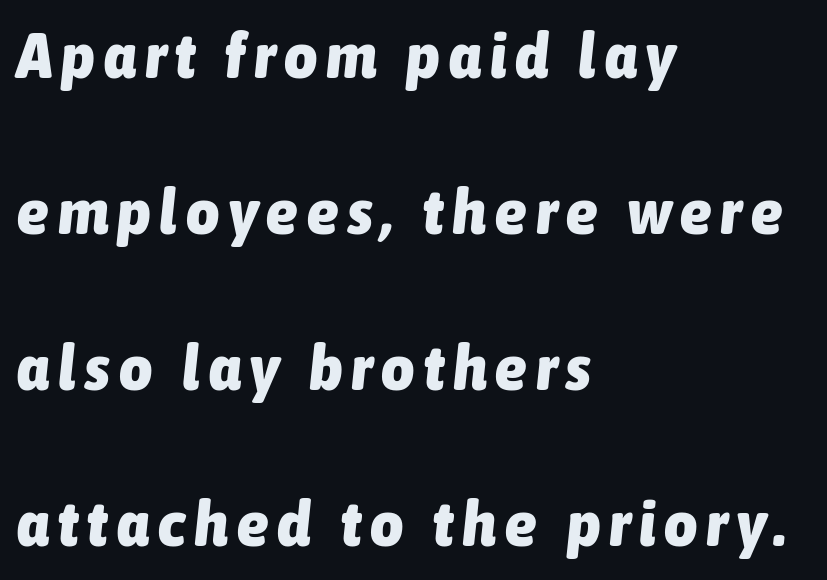
The image shows 64 px heavy, condensed type, italic (leaning right); set left-aligned, loose line spacing (2.44x), not underlined; low stroke contrast and a medium x-height.
